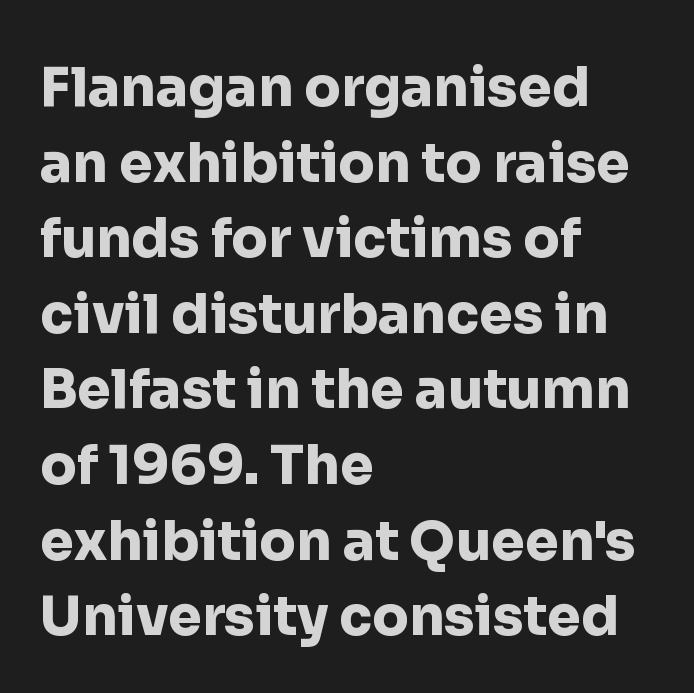
The image shows 54 px heavy sans-serif type, upright; set left-aligned, normal line spacing (1.4x), normal letter spacing, not underlined; low stroke contrast and a medium x-height.
